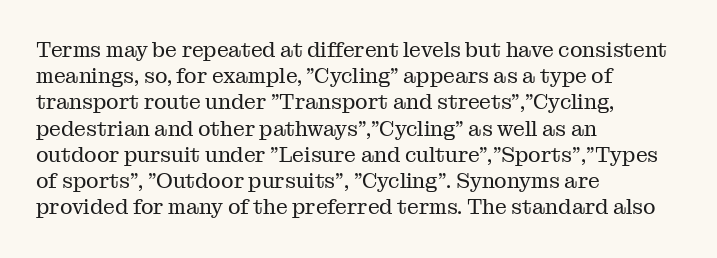
Q: Is the text bold? A: No.
Q: Is the text italic (slanted)? A: No, it is upright.
Q: Is the text underlined? A: No.
Q: How is the paragraph aligned? A: Left-aligned.
Q: Is the spacing between letters normal or unusually wide? A: Normal.
Q: Is the spacing between lines tight, normal or loose? A: Normal.
